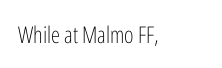
Q: Is the text bold? A: No.
Q: Is the text italic (slanted)? A: No, it is upright.
Q: Is the text underlined? A: No.
Q: Is the spacing between letters normal or unusually wide? A: Normal.
